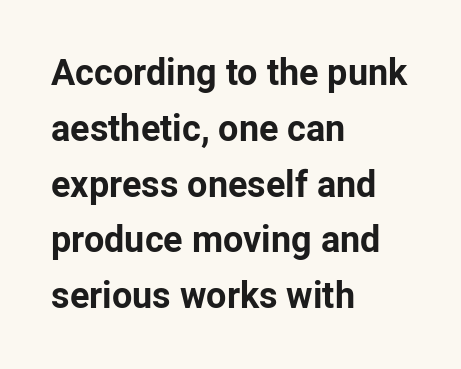
Q: Is the text bold? A: Yes.
Q: Is the text italic (slanted)? A: No, it is upright.
Q: Is the typeface a serif or a sans-serif typeface? A: Sans-serif.
Q: Is the text underlined? A: No.
Q: How is the paragraph aligned? A: Left-aligned.
Q: Is the spacing between letters normal or unusually wide? A: Normal.
Q: Is the spacing between lines tight, normal or loose? A: Normal.
Q: Width (condensed, normal, or wide)? A: Normal.
Q: Stroke contrast? A: Low.
Q: x-height? A: Medium.
Q: Monospaced? A: No.
